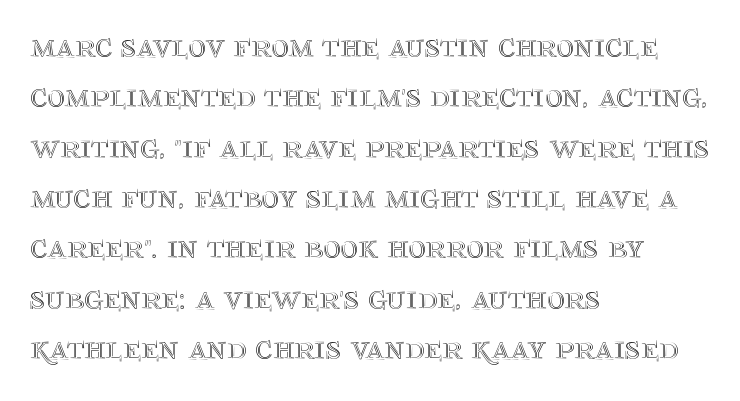
The image shows 34 px text type, upright; set left-aligned, normal line spacing (1.48x), normal letter spacing, not underlined; a large x-height.
